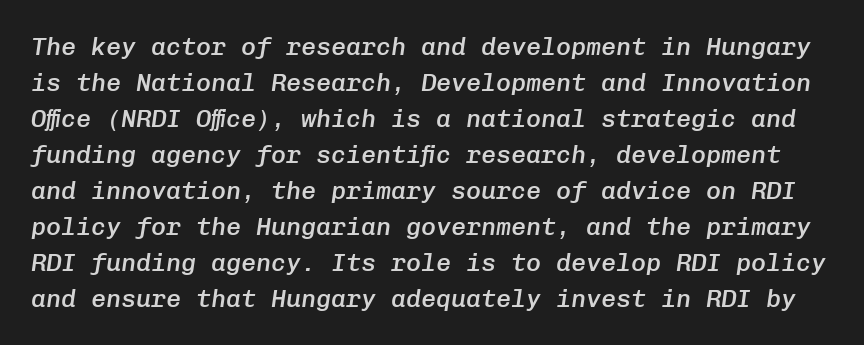
The image shows 25 px text type, italic (leaning right); set normal line spacing (1.44x), normal letter spacing, not underlined.
